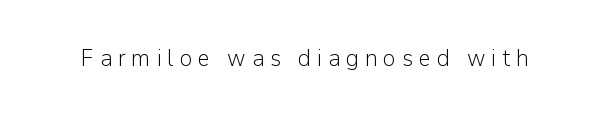
Q: Is the text bold? A: No.
Q: Is the text italic (slanted)? A: No, it is upright.
Q: Is the text underlined? A: No.
Q: Is the spacing between letters normal or unusually wide? A: Unusually wide.
